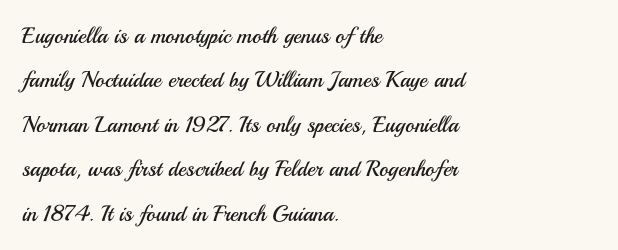
The image shows 22 px text type; set left-aligned, loose line spacing (2.02x), normal letter spacing, not underlined.
